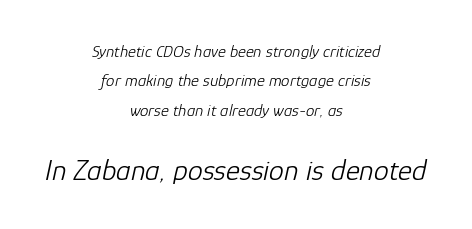
Q: Is the text bold? A: No.
Q: Is the text italic (slanted)? A: Yes, it leans right by about 12 degrees.
Q: Is the text underlined? A: No.
Q: How is the paragraph aligned? A: Centered.
Q: Is the spacing between letters normal or unusually wide? A: Normal.
Q: Which block of text is set in a larger size, the first (top) or the second (bottom)? A: The second (bottom) one.
Q: Width (condensed, normal, or wide)? A: Normal.
Q: Stroke contrast? A: Low.
Q: x-height? A: Medium.
Q: Monospaced? A: No.
